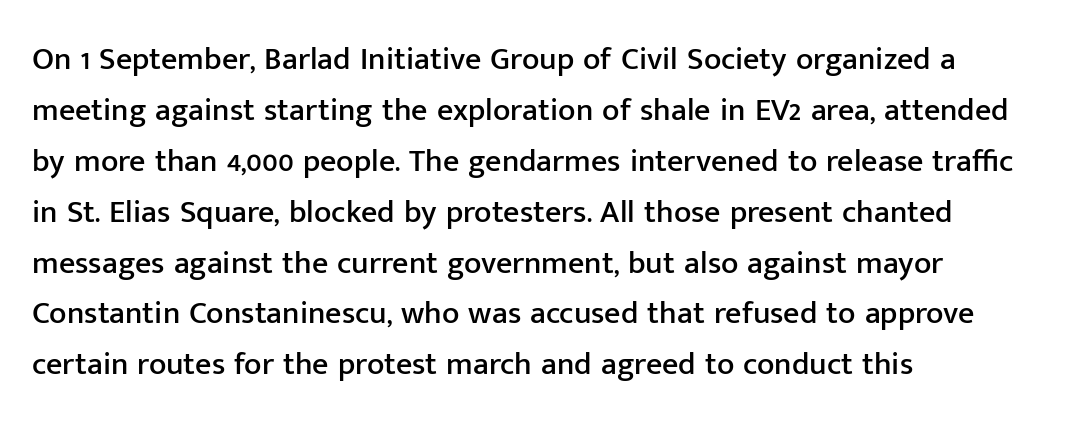
{"serif": "no", "italic": "no", "width": "normal", "stroke_contrast": "low", "x_height": "medium", "monospaced": "no", "underline": "no", "align": "left", "line_spacing": "normal", "line_spacing_ratio": 1.59, "letter_spacing": "normal", "letter_spacing_em": 0.0, "glyph_px": 32}
